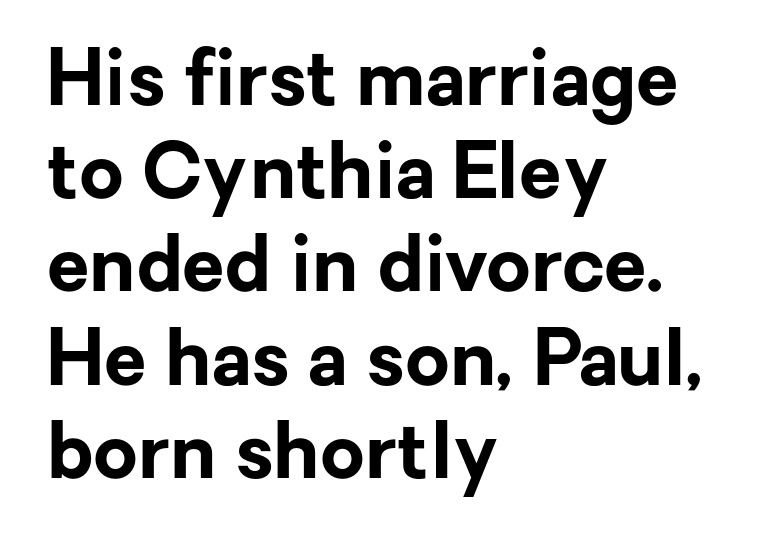
This is the regular roman posture of the typeface. The passage shown is typed in a proportional face where columns would drift. Chunky letters — that's bold for sure. The foot of each line stays bare and open.
